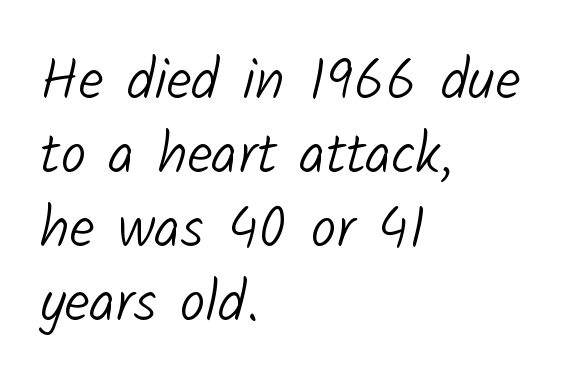
The image shows 57 px light sans-serif type; set left-aligned, normal line spacing (1.3x), normal letter spacing, not underlined; low stroke contrast and a medium x-height.
